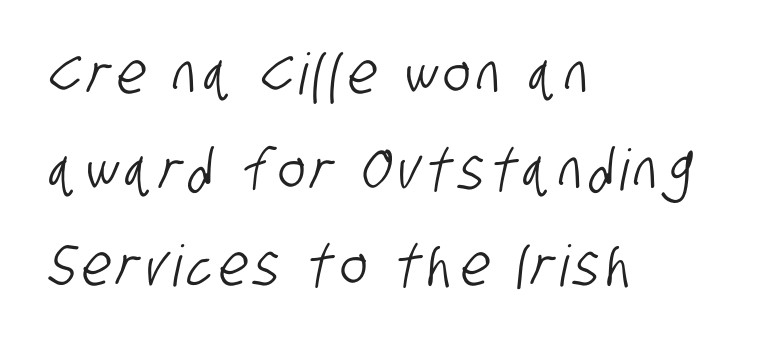
The image shows 57 px condensed sans-serif type; set left-aligned, normal line spacing (1.68x), not underlined; low stroke contrast and a large x-height.
